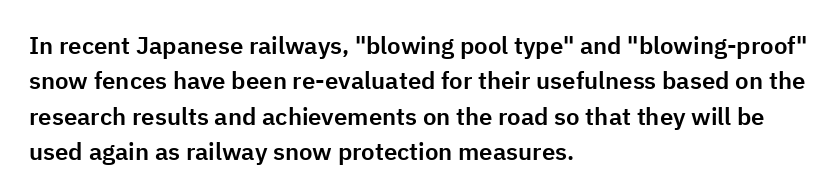
The passage shown stacks its lines at a standard gap. No extra tracking has been applied to these lines. Compared with a centered layout, this one pins lines to the left instead. The area under the type is left untouched. When letters stand straight like this, we call the style roman or upright.
